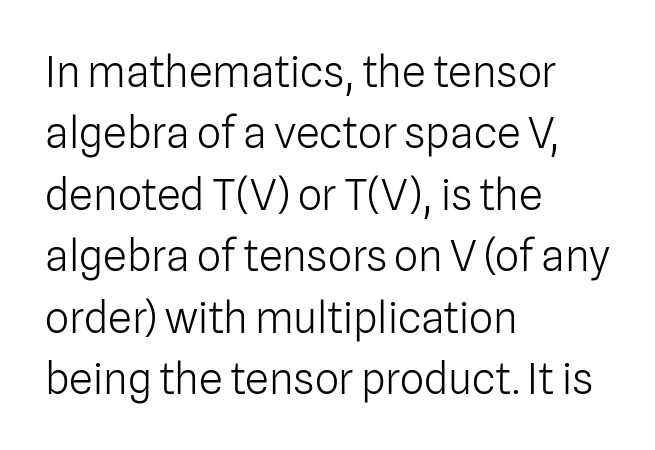
{"serif": "no", "italic": "no", "bold": "no", "weight": "light", "width": "normal", "stroke_contrast": "low", "x_height": "medium", "monospaced": "no", "underline": "no", "align": "left", "line_spacing": "normal", "line_spacing_ratio": 1.43, "letter_spacing": "normal", "letter_spacing_em": 0.0, "glyph_px": 43}
